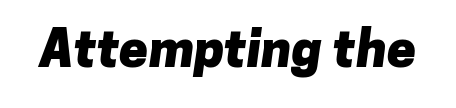
{"serif": "no", "bold": "yes", "weight": "heavy", "width": "normal", "stroke_contrast": "low", "x_height": "medium", "monospaced": "no", "underline": "no", "letter_spacing": "normal", "letter_spacing_em": 0.0, "glyph_px": 52}
